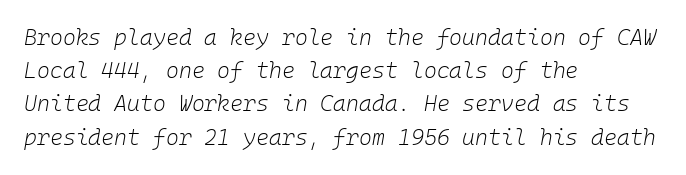
Short note: letters normally spaced. This sample is left-justified, so line endings fall wherever the words run out. No word sits above an underline. Quick note: italic. Weight: not bold — regular or lighter.
